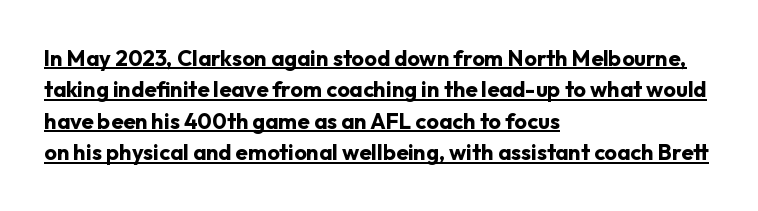
Q: Is the text bold? A: Yes.
Q: Is the text italic (slanted)? A: No, it is upright.
Q: Is the text underlined? A: Yes.
Q: How is the paragraph aligned? A: Left-aligned.
Q: Is the spacing between letters normal or unusually wide? A: Normal.
Q: Is the spacing between lines tight, normal or loose? A: Normal.
